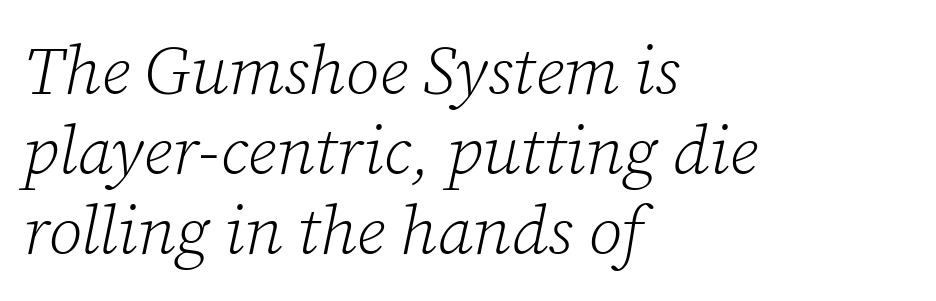
These lines are composed in type with serifs. The line texture is even and compact thanks to regular tracking. This is oblique type, the kind used for emphasis or titles. Descenders are the only things crossing below the line. Weight class: somewhere from thin through regular. Here the designer chose a conventional face with non-uniform glyph widths.
